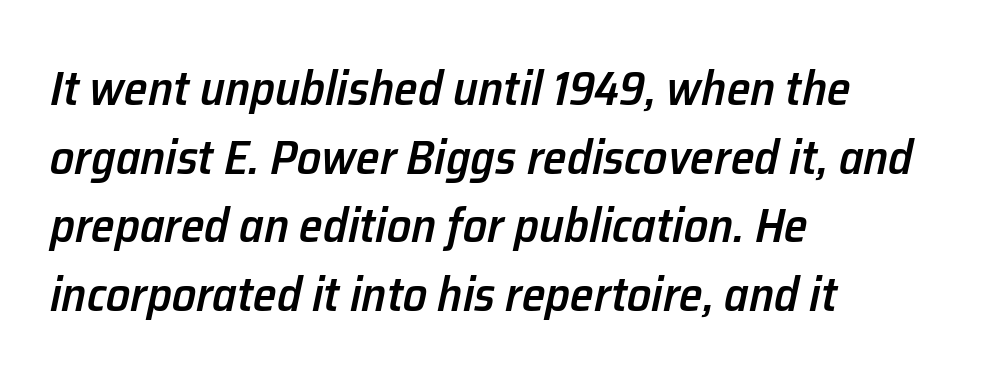
{"italic": "yes", "lean": "right", "slant_degrees": 12, "bold": "semi", "weight": "semibold", "width": "normal", "stroke_contrast": "low", "x_height": "medium", "monospaced": "no", "underline": "no", "align": "left", "line_spacing": "normal", "line_spacing_ratio": 1.43, "letter_spacing": "normal", "letter_spacing_em": 0.0, "glyph_px": 48}
